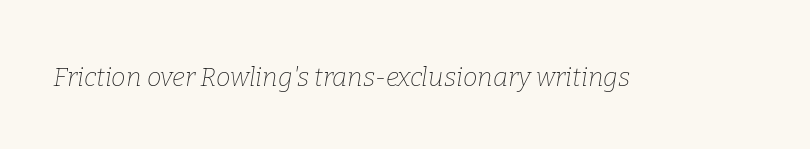
Bare-footed words on every line. Default kerning and tracking; the words read as compact shapes. Heaviness? Minimal to ordinary, like unemphasized prose. It's the slanting kind of type.
